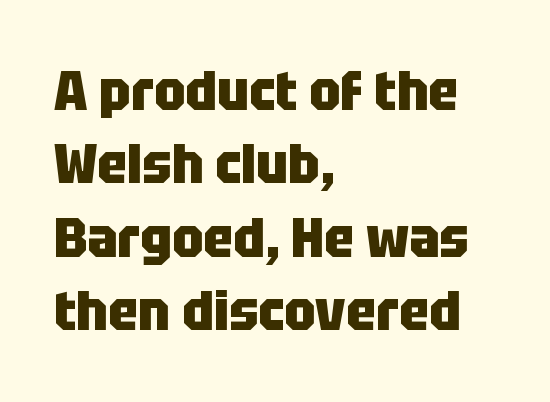
Q: Is the text bold? A: Yes.
Q: Is the text italic (slanted)? A: No, it is upright.
Q: Is the typeface a serif or a sans-serif typeface? A: Sans-serif.
Q: Is the text underlined? A: No.
Q: How is the paragraph aligned? A: Left-aligned.
Q: Is the spacing between letters normal or unusually wide? A: Normal.
Q: Is the spacing between lines tight, normal or loose? A: Normal.
Q: Width (condensed, normal, or wide)? A: Condensed.
Q: Stroke contrast? A: Low.
Q: x-height? A: Large.
Q: Monospaced? A: No.
